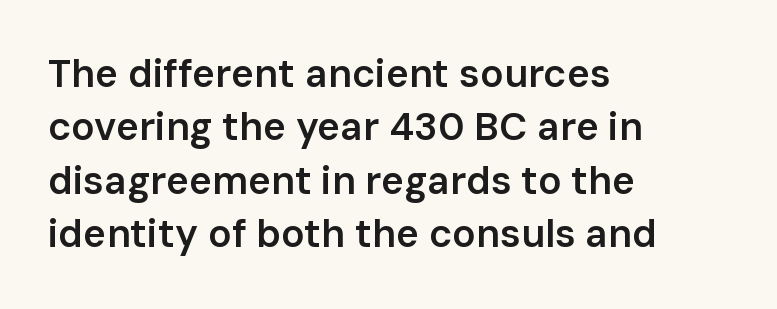
{"serif": "no", "italic": "no", "bold": "semi", "weight": "semibold", "width": "normal", "stroke_contrast": "low", "x_height": "medium", "monospaced": "no", "underline": "no", "align": "left", "line_spacing": "normal", "line_spacing_ratio": 1.37, "letter_spacing": "normal", "letter_spacing_em": 0.0, "glyph_px": 39}
